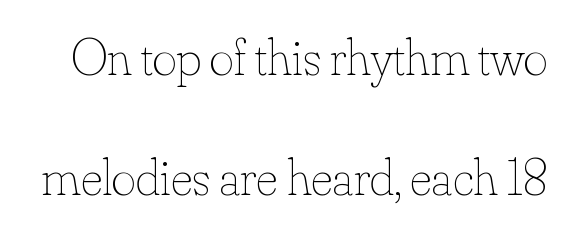
{"italic": "no", "bold": "no", "weight": "thin", "width": "normal", "stroke_contrast": "low", "x_height": "small", "monospaced": "no", "underline": "no", "line_spacing": "loose", "line_spacing_ratio": 2.3, "letter_spacing": "normal", "letter_spacing_em": 0.0, "glyph_px": 52}
